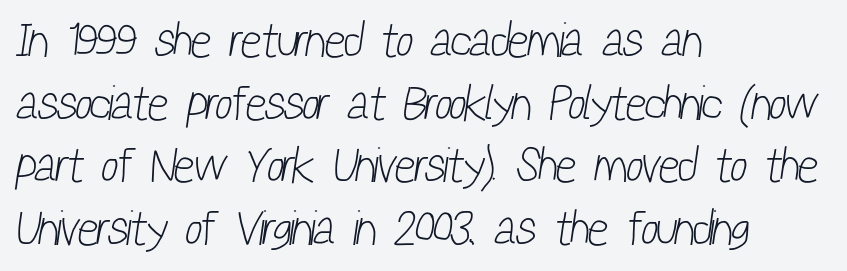
This sample is left-justified, so line endings fall wherever the words run out. Compared with typical body copy, the letter spacing here is the same. Stems and bowls with no extra thickness — not bold. Does the type have serifs? No, each stem ends abruptly.
